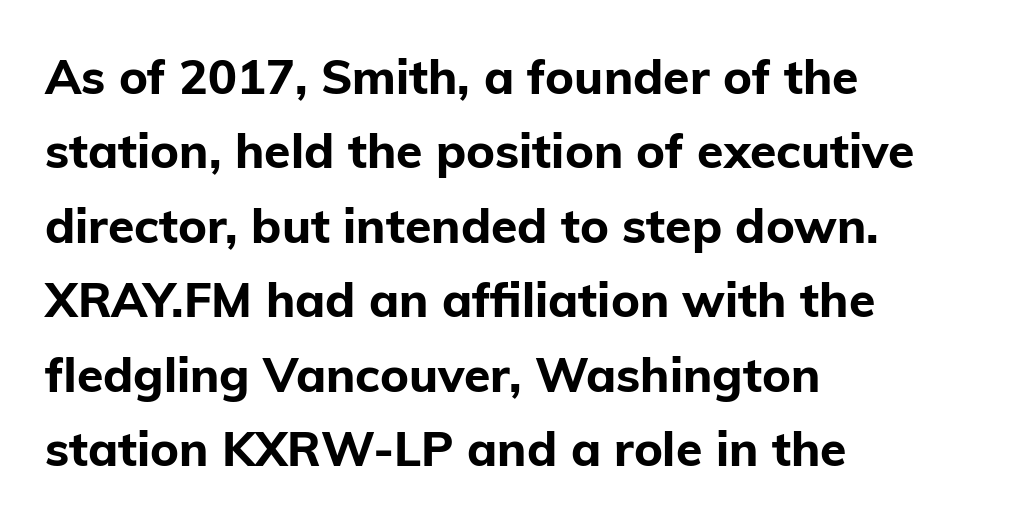
Q: Is the text bold? A: Yes.
Q: Is the text italic (slanted)? A: No, it is upright.
Q: Is the typeface a serif or a sans-serif typeface? A: Sans-serif.
Q: Is the text underlined? A: No.
Q: How is the paragraph aligned? A: Left-aligned.
Q: Is the spacing between letters normal or unusually wide? A: Normal.
Q: Is the spacing between lines tight, normal or loose? A: Normal.
Q: Width (condensed, normal, or wide)? A: Normal.
Q: Stroke contrast? A: Low.
Q: x-height? A: Medium.
Q: Monospaced? A: No.
